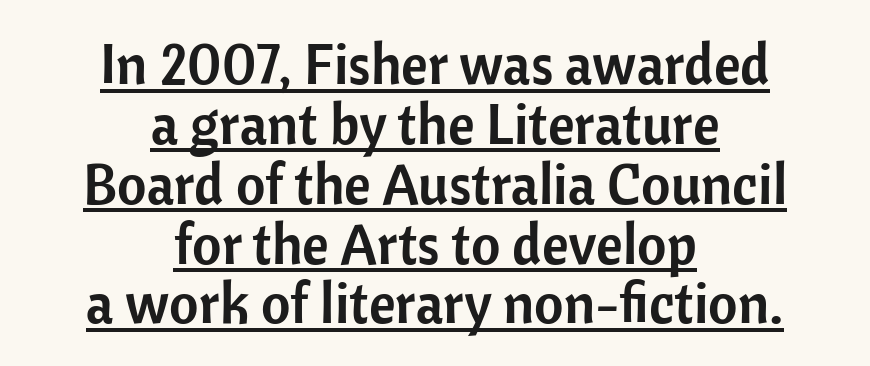
The letters sit at their default tracking, neither squeezed nor spread. Each letter keeps its own natural width here, so spacing adapts to shape. Quick note: interline space is minimal. This rendering employs a face without finishing strokes, i.e., a sans-serif. If you folded the block vertically in half, each line would mirror itself in length.
